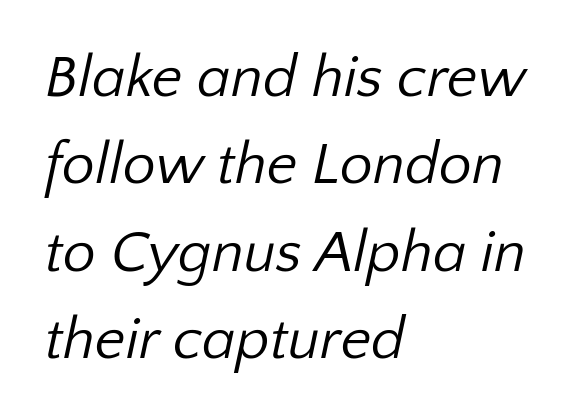
These lines are rendered in a variable-pitch font. The line-height multiplier appears to be the usual default. The text was rendered using a sans face with plain stroke endings. Descenders are the only things crossing below the line. No heavy texture on the line: the type isn't bold. No extra tracking has been applied to these lines.
